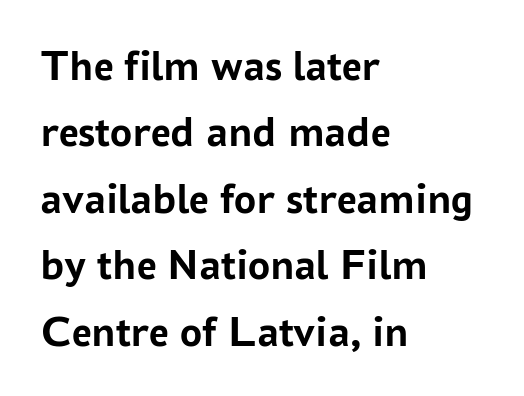
This is roman type, the default non-slanted kind. This block has exactly the height ordinary leading produces. Observe the absence of serifs on each vertical stroke in this sample. These lines are rendered in a variable-pitch font.
